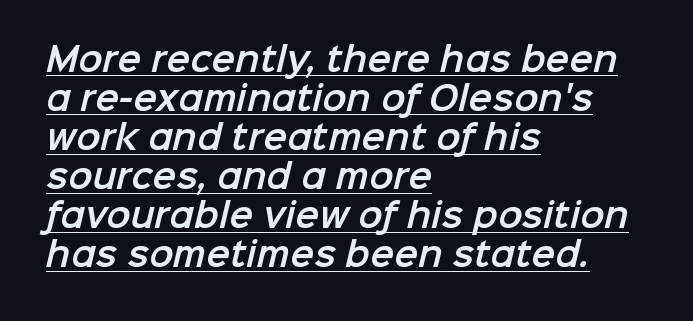
{"serif": "no", "width": "normal", "stroke_contrast": "low", "x_height": "medium", "monospaced": "no", "underline": "yes", "align": "left", "line_spacing_ratio": 1.22, "letter_spacing": "normal", "letter_spacing_em": 0.0, "glyph_px": 32}
